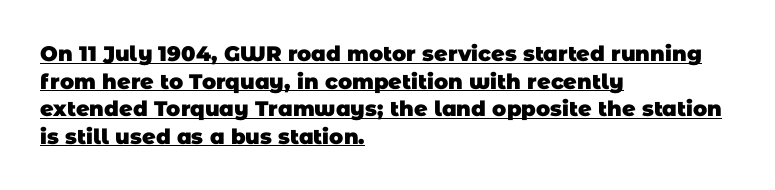
{"bold": "yes", "underline": "yes", "align": "left", "line_spacing": "normal", "line_spacing_ratio": 1.31, "letter_spacing": "normal", "letter_spacing_em": 0.0, "glyph_px": 21}
